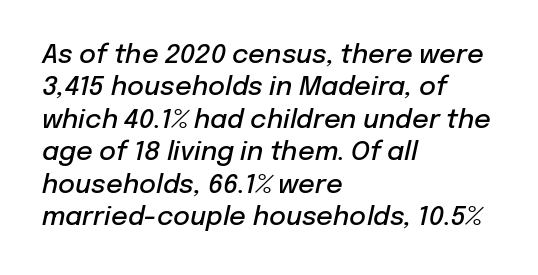
The ragged edge is on the right, which tells us the setting is flush left. Semibold letterforms, between regular and bold. The rendering uses a moderate line-height, typical for paragraphs. The face used here has a pronounced slope to its letters. The gaps between neighbouring characters are ordinary and unremarkable.
